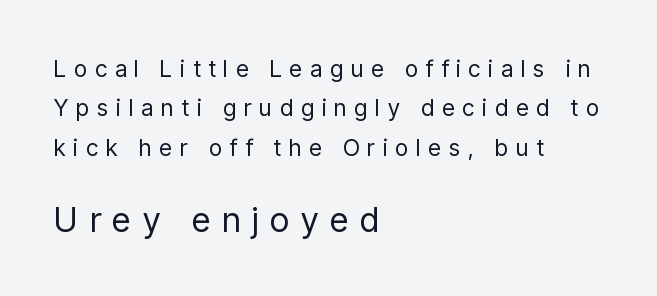
Each row of text sits above clean, open space. Short and long lines alike share a common starting point at left. Is the letter spacing exaggerated? Yes — the characters are pushed far apart. Weight: regular or lighter. What kind of face is this? One without serifs — a sans.
